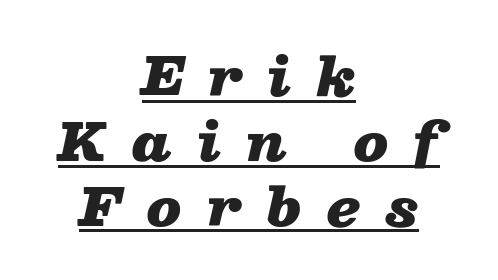
Q: Is the text bold? A: Yes.
Q: Is the text italic (slanted)? A: Yes, it leans right by about 13 degrees.
Q: Is the text underlined? A: Yes.
Q: How is the paragraph aligned? A: Centered.
Q: Is the spacing between letters normal or unusually wide? A: Unusually wide.
Q: Is the spacing between lines tight, normal or loose? A: Normal.
Q: Width (condensed, normal, or wide)? A: Wide.
Q: Stroke contrast? A: Low.
Q: x-height? A: Medium.
Q: Monospaced? A: No.
